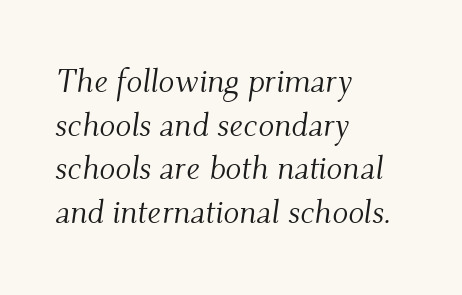
Q: Is the text bold? A: No.
Q: Is the text italic (slanted)? A: Yes, it leans right by about 9 degrees.
Q: Is the typeface a serif or a sans-serif typeface? A: Serif.
Q: Is the text underlined? A: No.
Q: How is the paragraph aligned? A: Left-aligned.
Q: Is the spacing between letters normal or unusually wide? A: Normal.
Q: Is the spacing between lines tight, normal or loose? A: Normal.
Q: Width (condensed, normal, or wide)? A: Normal.
Q: Stroke contrast? A: Medium.
Q: x-height? A: Small.
Q: Monospaced? A: No.
